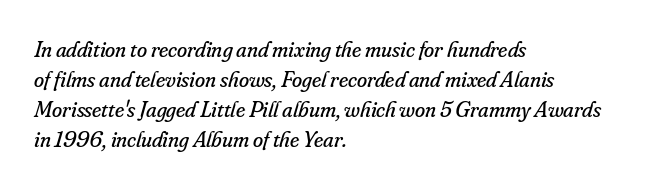
{"italic": "yes", "lean": "right", "slant_degrees": 16, "bold": "no", "underline": "no", "align": "left", "line_spacing": "normal", "line_spacing_ratio": 1.31, "letter_spacing": "normal", "letter_spacing_em": 0.0, "glyph_px": 23}
